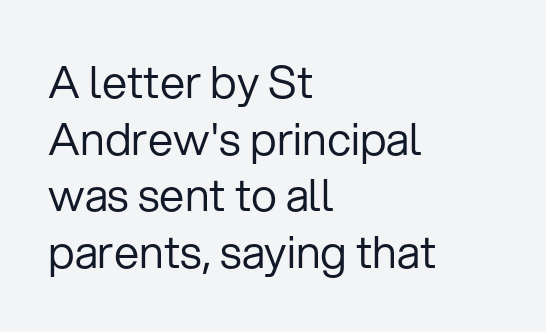
A typesetter would call this zero additional tracking. The rag falls on the right side of this text block. The typesetting does not lean heavy: it is not bold. Has an underline been added? It has not.
